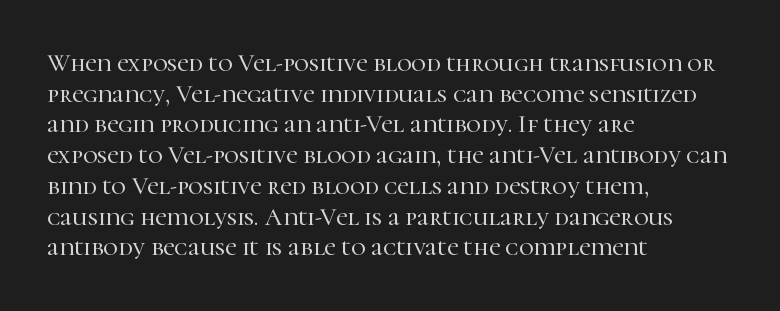
Which margin do the lines hug? The left one — the right edge is uneven. Bare-footed words on every line. Here the glyphs are tracked normally, forming tight word shapes. Does the lettering tilt? It doesn't — this is upright.
